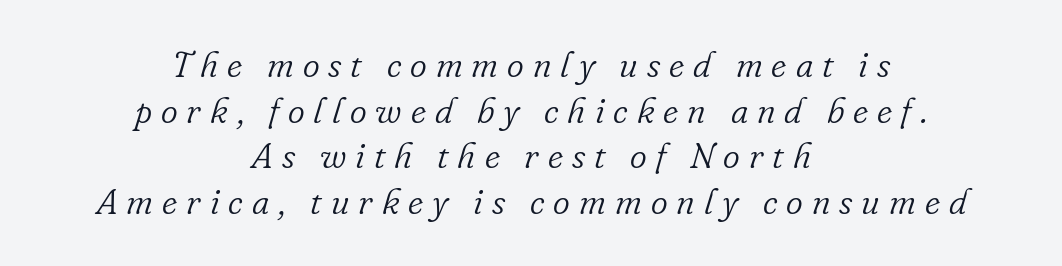
Character widths vary here, with narrow letters taking less room than wide ones. Glyph-to-glyph distance is far greater than everyday printed text. If you drew a line through each stem, it would be angled. Which margin do the lines hug? Neither — every line sits in the middle. The typeface has the unassuming heft of standard copy or less.
